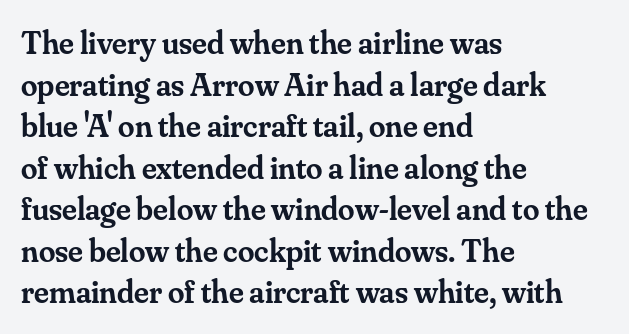
Q: Is the text bold? A: Semi-bold.
Q: Is the text italic (slanted)? A: No, it is upright.
Q: Is the typeface a serif or a sans-serif typeface? A: Serif.
Q: Is the text underlined? A: No.
Q: How is the paragraph aligned? A: Left-aligned.
Q: Is the spacing between letters normal or unusually wide? A: Normal.
Q: Is the spacing between lines tight, normal or loose? A: Normal.
Q: Width (condensed, normal, or wide)? A: Normal.
Q: Stroke contrast? A: Medium.
Q: x-height? A: Small.
Q: Monospaced? A: No.
